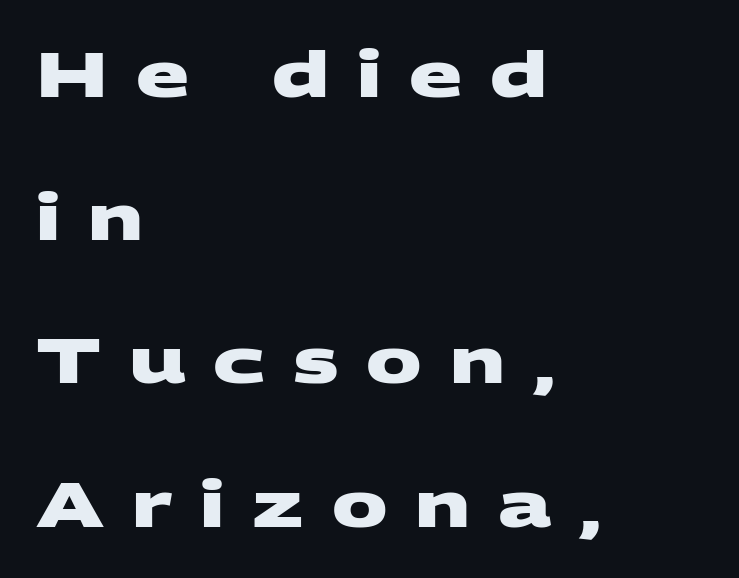
Q: Is the text bold? A: Yes.
Q: Is the typeface a serif or a sans-serif typeface? A: Sans-serif.
Q: Is the text underlined? A: No.
Q: How is the paragraph aligned? A: Left-aligned.
Q: Is the spacing between letters normal or unusually wide? A: Unusually wide.
Q: Is the spacing between lines tight, normal or loose? A: Loose.
Q: Width (condensed, normal, or wide)? A: Wide.
Q: Stroke contrast? A: Medium.
Q: x-height? A: Large.
Q: Monospaced? A: No.
